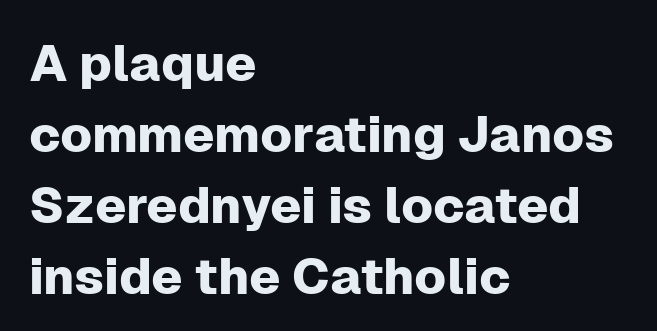
The image shows 51 px sans-serif type, upright; set left-aligned, normal line spacing (1.39x), normal letter spacing, not underlined; low stroke contrast and a medium x-height.
